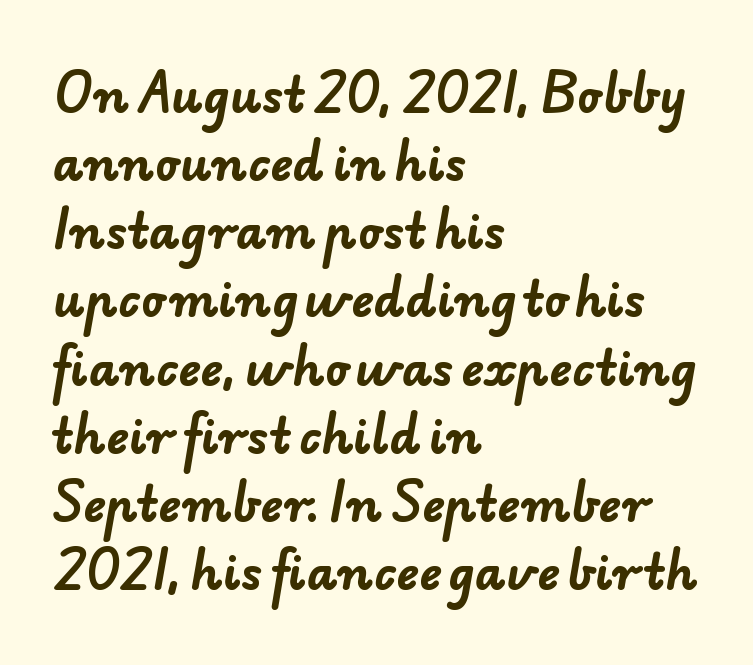
Weight: bold. Line beginnings align vertically; line endings do not. The glyphs in this specimen are sans serif. This rendering leaves character spacing at its baseline value.
